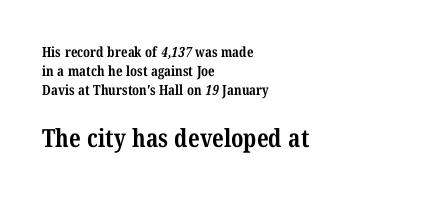
Each new line begins a customary step beneath the previous one. The block sitting lower on the canvas is the one with enlarged characters. The rendering uses a bold face; every stroke is thick and dark. Each row of text sits above clean, open space.
